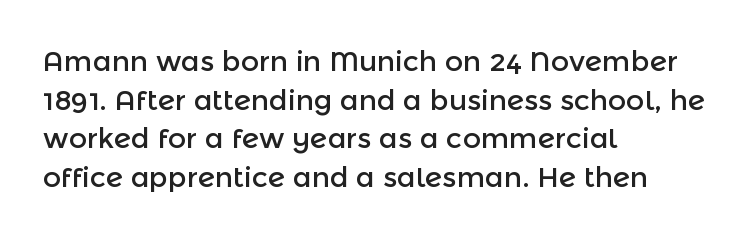
{"serif": "no", "italic": "no", "width": "normal", "x_height": "medium", "monospaced": "no", "underline": "no", "align": "left", "line_spacing": "normal", "line_spacing_ratio": 1.38, "letter_spacing": "normal", "letter_spacing_em": 0.0, "glyph_px": 28}
